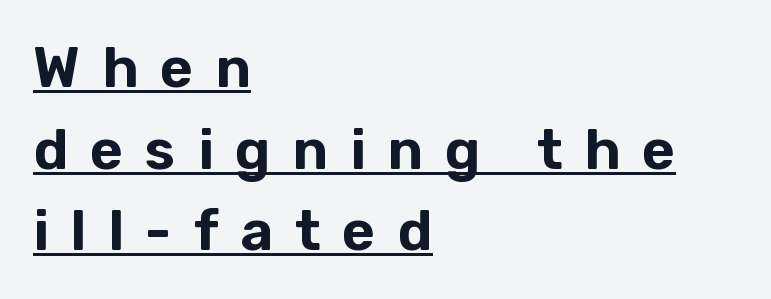
{"serif": "no", "italic": "no", "width": "normal", "stroke_contrast": "low", "x_height": "medium", "monospaced": "no", "underline": "yes", "align": "left", "line_spacing": "normal", "line_spacing_ratio": 1.43, "letter_spacing": "wide", "letter_spacing_em": 0.38, "glyph_px": 57}
